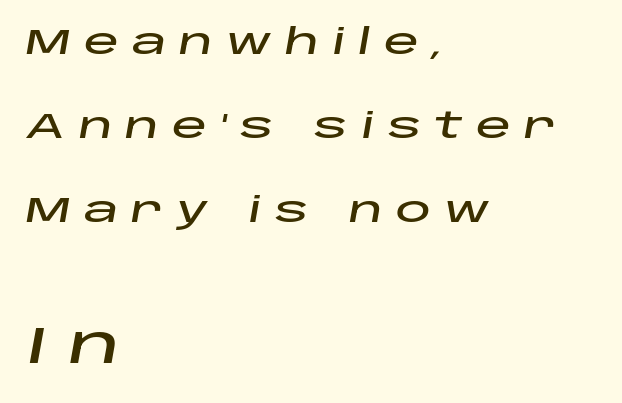
{"italic": "yes", "lean": "right", "slant_degrees": 10, "width": "wide", "stroke_contrast": "low", "x_height": "large", "monospaced": "no", "underline": "no", "align": "left", "line_spacing": "loose", "line_spacing_ratio": 2.4, "letter_spacing": "wide", "letter_spacing_em": 0.37, "larger_block": "second", "size_ratio": 1.51, "glyph_px": 53}
